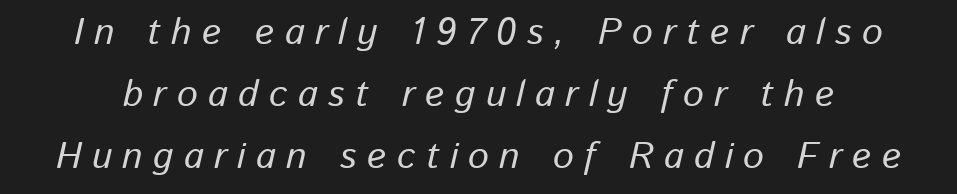
The image shows 37 px text type, italic (leaning right); set normal line spacing (1.67x), unusually wide letter spacing (+0.28 em), not underlined; low stroke contrast and a medium x-height.
